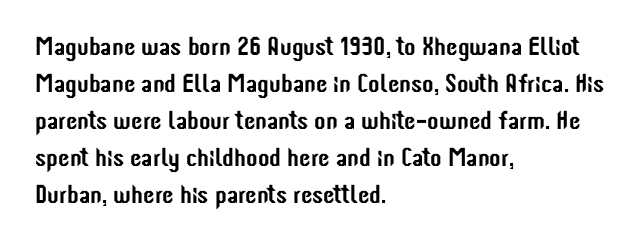
{"italic": "no", "underline": "no", "align": "left", "line_spacing": "normal", "line_spacing_ratio": 1.42, "letter_spacing": "normal", "letter_spacing_em": 0.0, "glyph_px": 26}
